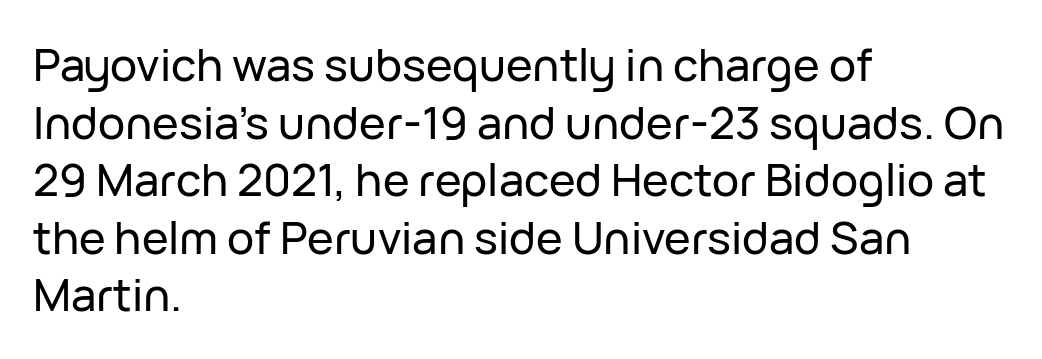
Q: Is the text italic (slanted)? A: No, it is upright.
Q: Is the typeface a serif or a sans-serif typeface? A: Sans-serif.
Q: Is the text underlined? A: No.
Q: How is the paragraph aligned? A: Left-aligned.
Q: Is the spacing between letters normal or unusually wide? A: Normal.
Q: Is the spacing between lines tight, normal or loose? A: Normal.
Q: Width (condensed, normal, or wide)? A: Normal.
Q: Stroke contrast? A: Low.
Q: x-height? A: Medium.
Q: Monospaced? A: No.
